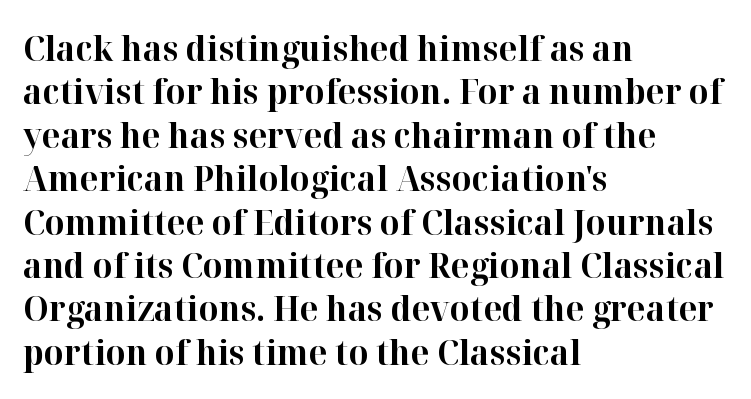
A roman cut, with each character standing at attention. Character widths vary here, with narrow letters taking less room than wide ones. How heavy is the stroke? Heavy — this is a bold. Anything drawn beneath the words? Only blank space. Serif or sans? Serif — the stroke terminals have little feet.
